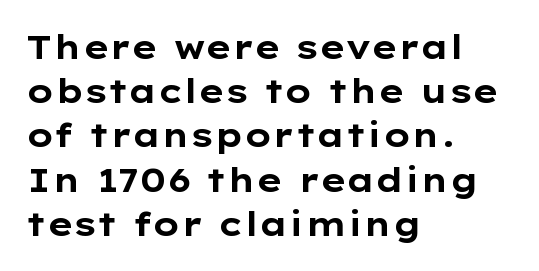
Vertical spacing — default. It's the straight-up-and-down kind of type. Do the characters align in a grid? No, the font is proportional. Characters follow at the spacing the type designer built in. The zone under the glyphs is completely vacant. This sample uses a sans-serif face.
